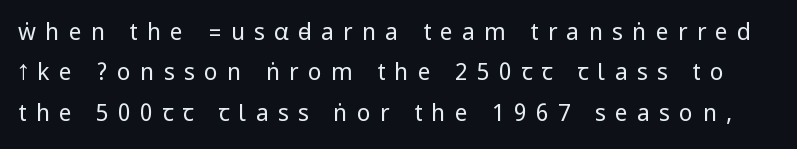
{"italic": "no", "bold": "no", "underline": "no", "line_spacing_ratio": 1.76, "letter_spacing": "wide", "letter_spacing_em": 0.4, "glyph_px": 23}
